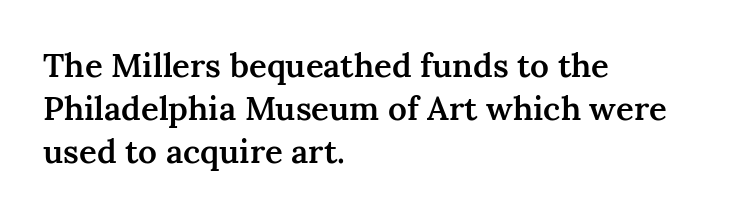
Summary of vertical rhythm: regular, with standard interline spacing. This is serif lettering, the kind often seen in printed books. The passage shown is not underscored anywhere. Horizontally, the lines are justified to the leading edge only.
